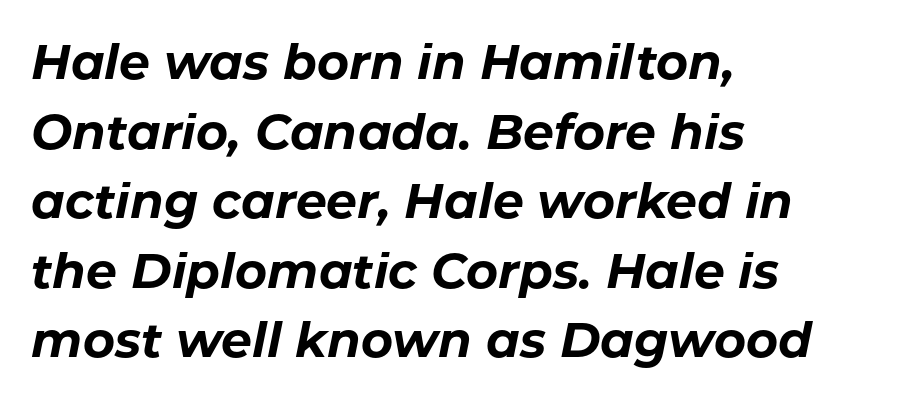
Does extra space separate the letters? No, they use regular spacing. Do the characters align in a grid? No, the font is proportional. A classic flush-left, rag-right setting is used for this passage. Honestly, there is no underline to notice here at all. This is oblique type, the kind used for emphasis or titles. Strokes here are thick enough to call this a true bold.
